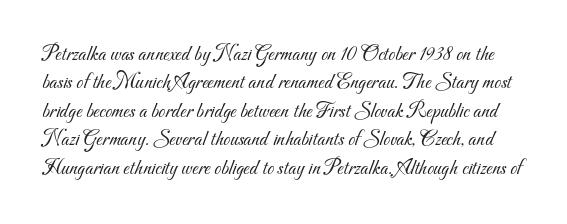
{"bold": "no", "underline": "no", "line_spacing": "normal", "line_spacing_ratio": 1.29, "letter_spacing": "normal", "letter_spacing_em": 0.0, "glyph_px": 22}
